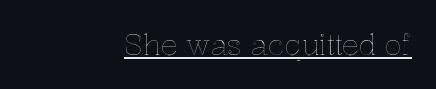
{"italic": "no", "width": "normal", "x_height": "medium", "monospaced": "no", "underline": "yes", "align": "right", "letter_spacing": "normal", "letter_spacing_em": 0.0, "glyph_px": 28}
